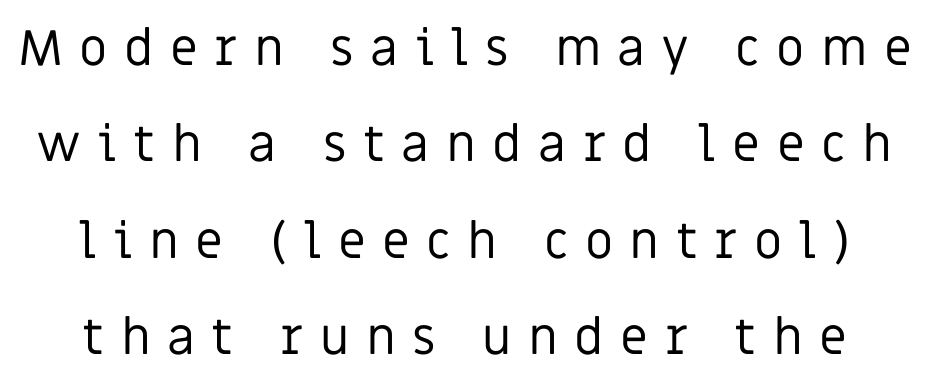
Q: Is the text bold? A: No.
Q: Is the text italic (slanted)? A: No, it is upright.
Q: Is the typeface a serif or a sans-serif typeface? A: Sans-serif.
Q: Is the text underlined? A: No.
Q: Is the spacing between letters normal or unusually wide? A: Unusually wide.
Q: Is the spacing between lines tight, normal or loose? A: Loose.
Q: Width (condensed, normal, or wide)? A: Normal.
Q: Stroke contrast? A: Low.
Q: x-height? A: Large.
Q: Monospaced? A: No.
